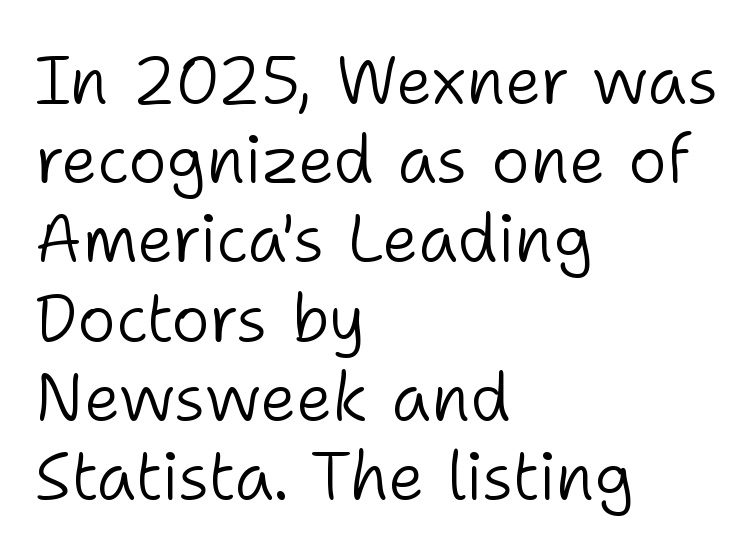
Looks like regular typesetting: each glyph gets only the width it needs. Regarding serifs, this sample does without them. Observe the ordinary spacing: letters are neighbours, not strangers. Unlike italic type, these characters show no tilt at all. The cut favours lightness, reaching ordinary text weight at its darkest. Descenders hang freely into open space.
